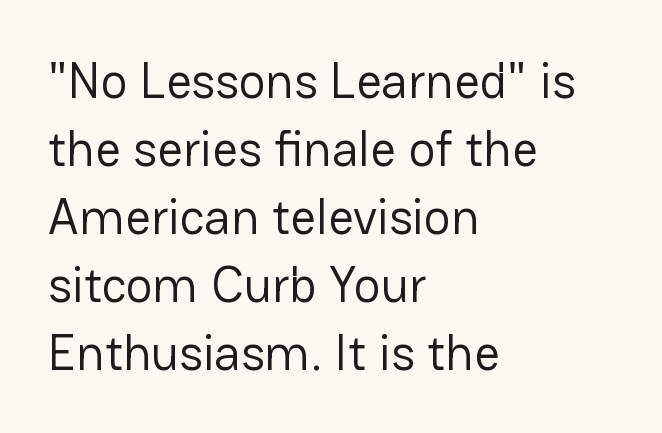
{"serif": "no", "italic": "no", "bold": "no", "weight": "regular", "width": "normal", "stroke_contrast": "low", "x_height": "medium", "monospaced": "no", "underline": "no", "align": "left", "line_spacing": "normal", "line_spacing_ratio": 1.36, "letter_spacing": "normal", "letter_spacing_em": 0.0, "glyph_px": 50}
